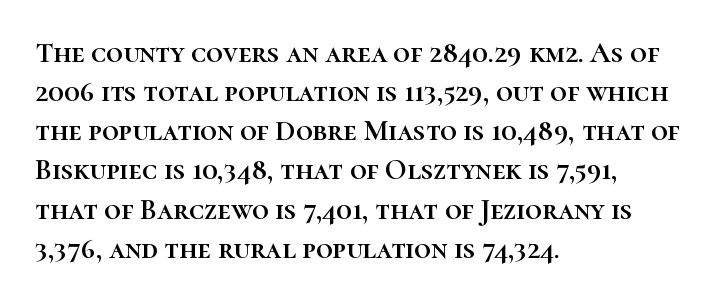
Q: Is the text italic (slanted)? A: No, it is upright.
Q: Is the text underlined? A: No.
Q: How is the paragraph aligned? A: Left-aligned.
Q: Is the spacing between letters normal or unusually wide? A: Normal.
Q: Is the spacing between lines tight, normal or loose? A: Normal.
Q: Width (condensed, normal, or wide)? A: Normal.
Q: Stroke contrast? A: High.
Q: x-height? A: Medium.
Q: Monospaced? A: No.
